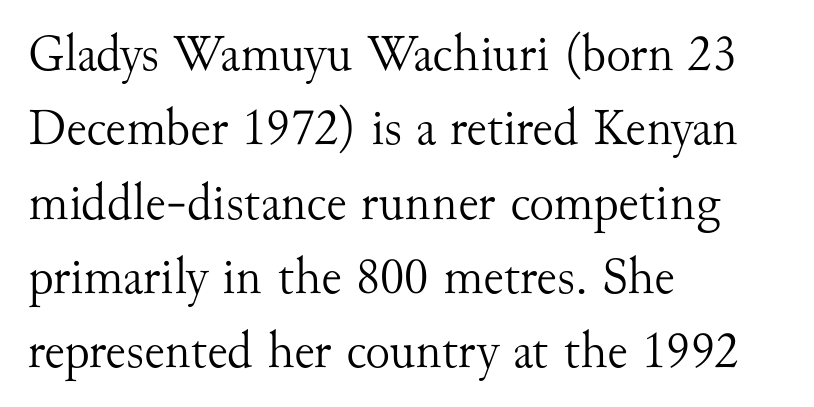
This sample uses an upright cut, with every glyph sitting square on the baseline. Think of a printed novel: that variable character pitch is what you see here. In terms of letterform style, serifs are clearly present. The leading is moderate, giving the passage an even texture. These lines are set flush left with a ragged right edge. The face looks like a standard text weight, possibly lighter.
